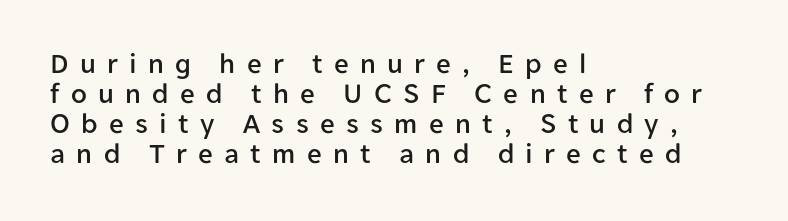
{"serif": "no", "italic": "no", "width": "normal", "stroke_contrast": "low", "x_height": "medium", "monospaced": "no", "underline": "no", "align": "left", "line_spacing": "tight", "line_spacing_ratio": 1.03, "letter_spacing": "wide", "letter_spacing_em": 0.39, "glyph_px": 29}
